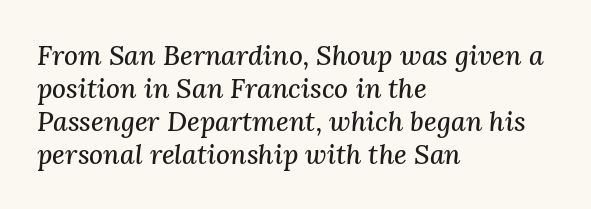
The image shows 27 px text type, italic (leaning right); set left-aligned, line spacing 1.22x, normal letter spacing, not underlined.
